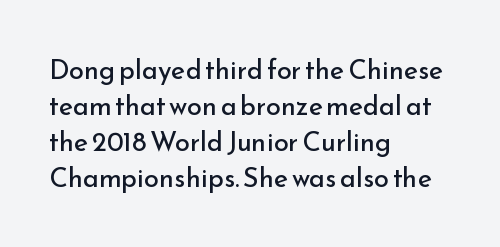
Q: Is the text bold? A: No.
Q: Is the text italic (slanted)? A: No, it is upright.
Q: Is the text underlined? A: No.
Q: How is the paragraph aligned? A: Left-aligned.
Q: Is the spacing between letters normal or unusually wide? A: Normal.
Q: Is the spacing between lines tight, normal or loose? A: Normal.
